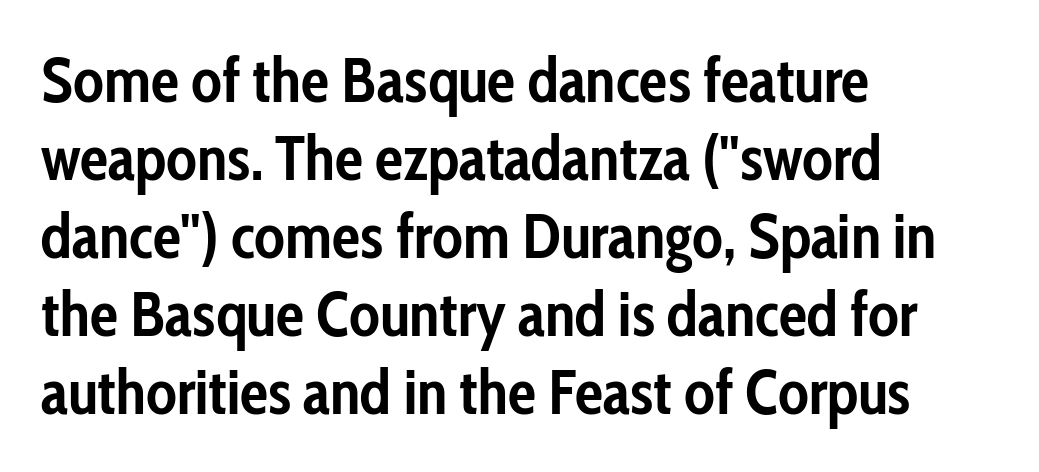
{"serif": "no", "italic": "no", "bold": "yes", "weight": "semibold", "width": "condensed", "stroke_contrast": "low", "x_height": "medium", "monospaced": "no", "underline": "no", "align": "left", "line_spacing_ratio": 1.24, "letter_spacing": "normal", "letter_spacing_em": 0.0, "glyph_px": 63}
